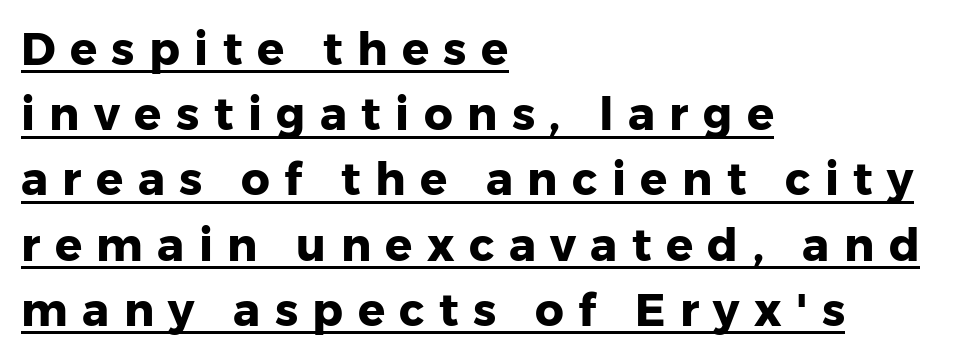
{"serif": "no", "italic": "no", "bold": "yes", "weight": "heavy", "width": "normal", "stroke_contrast": "low", "x_height": "medium", "monospaced": "no", "underline": "yes", "align": "left", "line_spacing": "normal", "line_spacing_ratio": 1.45, "letter_spacing": "wide", "letter_spacing_em": 0.32, "glyph_px": 45}
